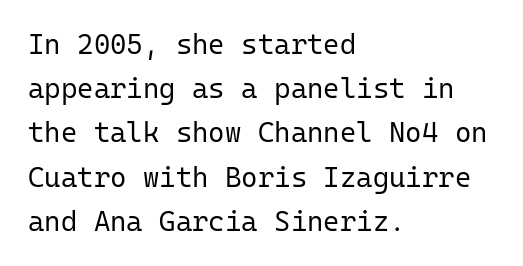
{"serif": "no", "italic": "no", "bold": "no", "weight": "regular", "width": "normal", "stroke_contrast": "low", "x_height": "medium", "monospaced": "yes", "underline": "no", "align": "left", "line_spacing": "normal", "line_spacing_ratio": 1.58, "letter_spacing": "normal", "letter_spacing_em": 0.0, "glyph_px": 28}
